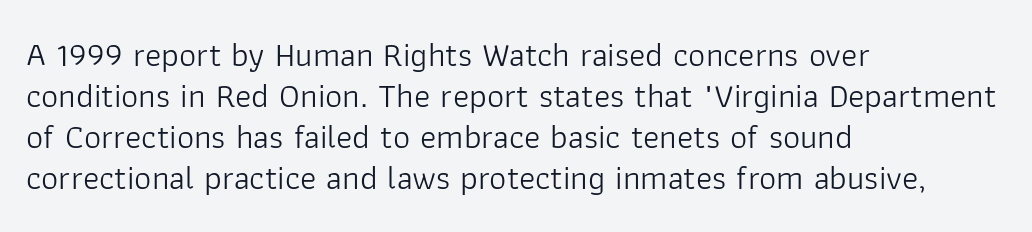
The image shows 34 px light sans-serif type, upright; set left-aligned, line spacing 1.21x, normal letter spacing, not underlined; low stroke contrast and a medium x-height.
